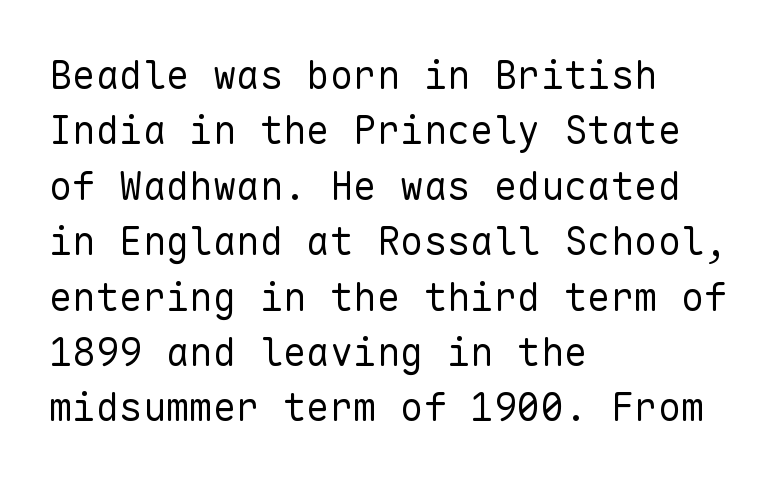
Here the glyphs are tracked normally, forming tight word shapes. Every character here occupies the same horizontal width, giving the sample a typewriter-like rhythm. Only glyphs here, with clear space below each row. Italic? Not at all — the glyphs are vertical. Horizontal bands of white between lines are of average thickness. I'd call this a sans setting — the letters go barefoot.
